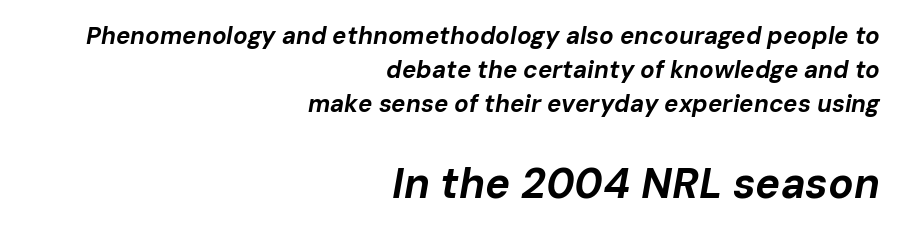
Only glyphs here, with clear space below each row. Quick note: interline space is typical. Is the letter spacing exaggerated? No — it looks like the ordinary default. The face used here is proportionally spaced, like ordinary book or web type.
